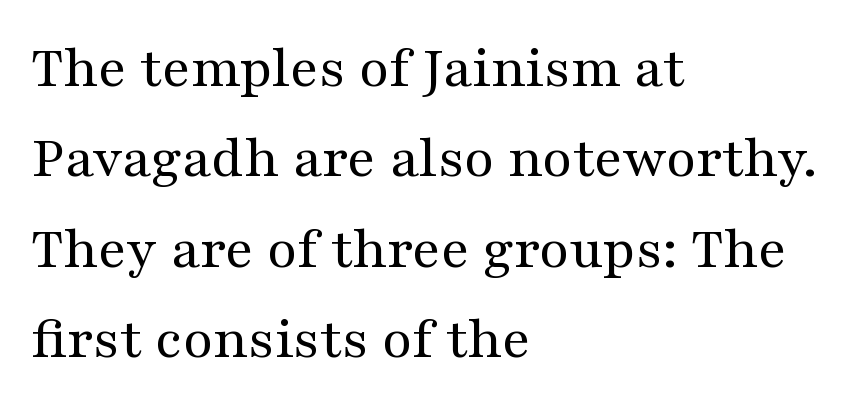
Q: Is the text bold? A: No.
Q: Is the text italic (slanted)? A: No, it is upright.
Q: Is the typeface a serif or a sans-serif typeface? A: Serif.
Q: Is the text underlined? A: No.
Q: How is the paragraph aligned? A: Left-aligned.
Q: Is the spacing between letters normal or unusually wide? A: Normal.
Q: Is the spacing between lines tight, normal or loose? A: Normal.
Q: Width (condensed, normal, or wide)? A: Wide.
Q: Stroke contrast? A: Medium.
Q: x-height? A: Medium.
Q: Monospaced? A: No.
